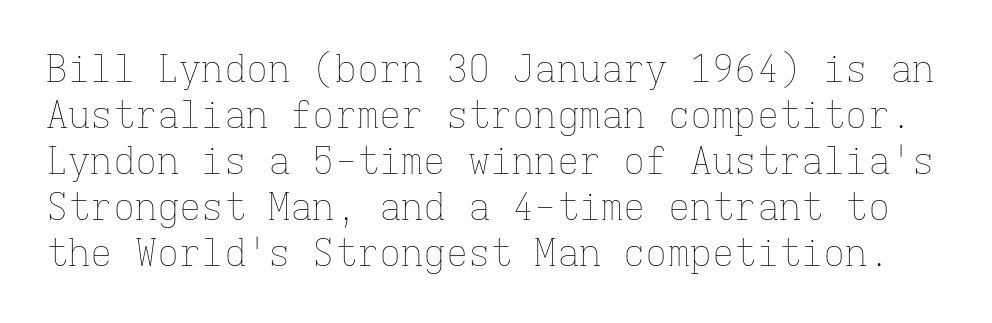
The image shows 37 px thin type, upright, monospaced; set line spacing 1.24x, normal letter spacing, not underlined; low stroke contrast and a medium x-height.
